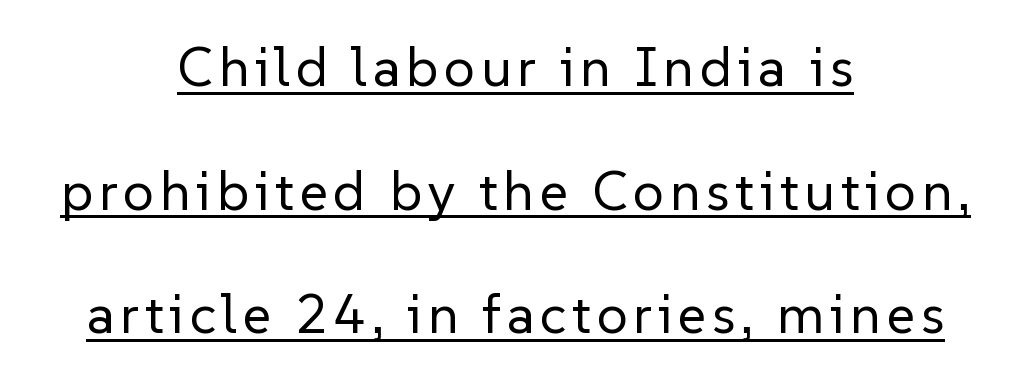
{"serif": "no", "italic": "no", "bold": "no", "weight": "regular", "width": "normal", "stroke_contrast": "low", "x_height": "medium", "monospaced": "no", "underline": "yes", "align": "center", "line_spacing": "loose", "line_spacing_ratio": 2.25, "glyph_px": 55}
